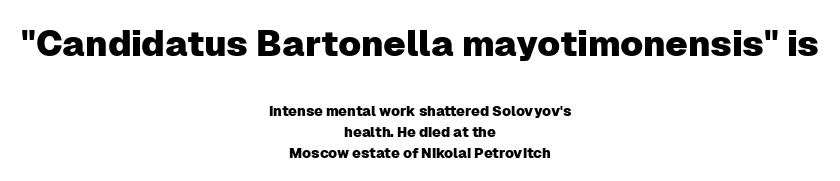
{"serif": "no", "italic": "no", "width": "normal", "stroke_contrast": "low", "x_height": "medium", "monospaced": "no", "underline": "no", "align": "center", "line_spacing": "normal", "line_spacing_ratio": 1.49, "letter_spacing": "normal", "letter_spacing_em": 0.0, "larger_block": "first", "size_ratio": 2.57, "glyph_px": 36}
